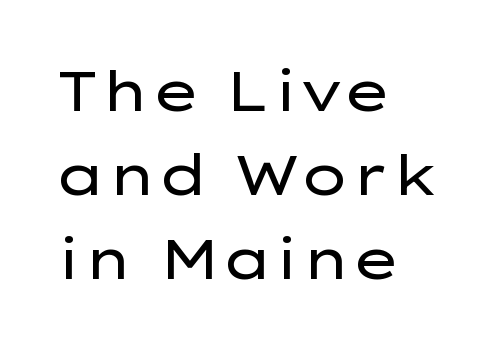
Q: Is the text bold? A: No.
Q: Is the text italic (slanted)? A: No, it is upright.
Q: Is the typeface a serif or a sans-serif typeface? A: Sans-serif.
Q: Is the text underlined? A: No.
Q: How is the paragraph aligned? A: Left-aligned.
Q: Is the spacing between letters normal or unusually wide? A: Normal.
Q: Is the spacing between lines tight, normal or loose? A: Normal.
Q: Width (condensed, normal, or wide)? A: Wide.
Q: Stroke contrast? A: Low.
Q: x-height? A: Medium.
Q: Monospaced? A: No.
